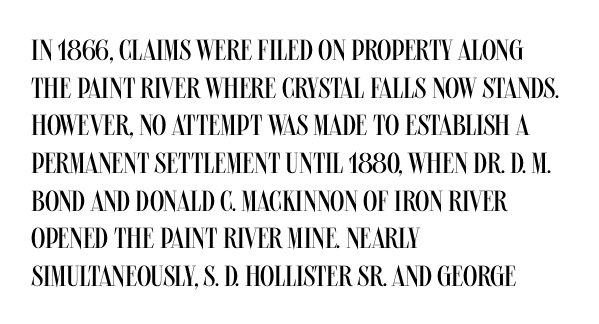
Q: Is the text bold? A: No.
Q: Is the text italic (slanted)? A: No, it is upright.
Q: Is the typeface a serif or a sans-serif typeface? A: Sans-serif.
Q: Is the text underlined? A: No.
Q: How is the paragraph aligned? A: Left-aligned.
Q: Is the spacing between letters normal or unusually wide? A: Normal.
Q: Is the spacing between lines tight, normal or loose? A: Normal.
Q: Width (condensed, normal, or wide)? A: Condensed.
Q: Stroke contrast? A: Medium.
Q: x-height? A: Large.
Q: Monospaced? A: No.
